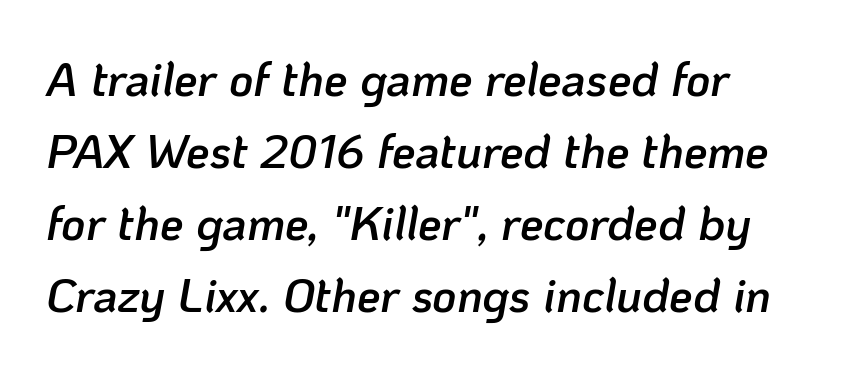
The image shows 47 px semibold type, italic (leaning right); set left-aligned, normal line spacing (1.53x), normal letter spacing, not underlined; low stroke contrast and a medium x-height.
